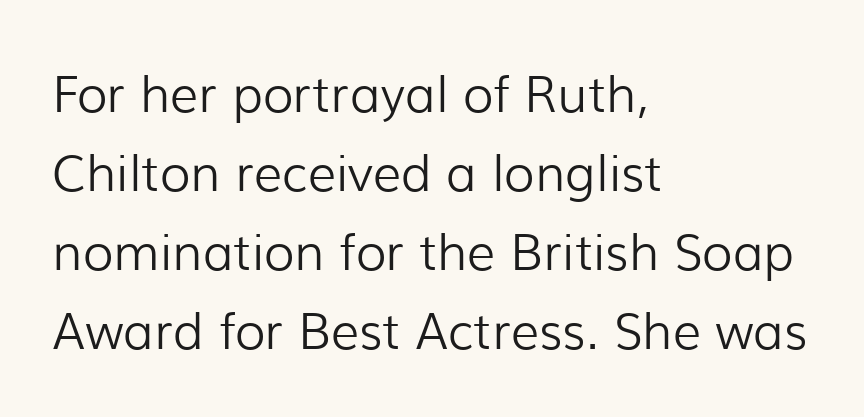
The area under the type is left untouched. This sample is left-justified, so line endings fall wherever the words run out. Caption: standard tracking, unaltered. Does the lettering tilt? It doesn't — this is upright. Each stroke keeps to a modest, everyday thickness or less.
